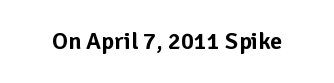
{"italic": "no", "underline": "no", "letter_spacing": "normal", "letter_spacing_em": 0.0, "glyph_px": 24}
